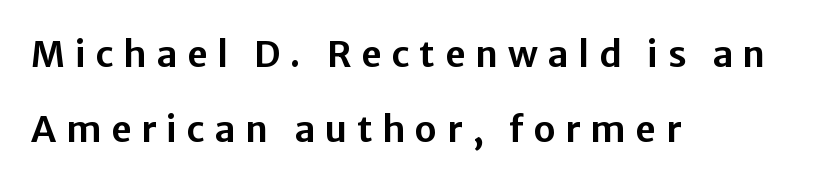
{"serif": "no", "italic": "no", "width": "normal", "stroke_contrast": "low", "x_height": "medium", "monospaced": "no", "underline": "no", "align": "left", "line_spacing": "loose", "line_spacing_ratio": 2.09, "letter_spacing": "wide", "letter_spacing_em": 0.27, "glyph_px": 36}
